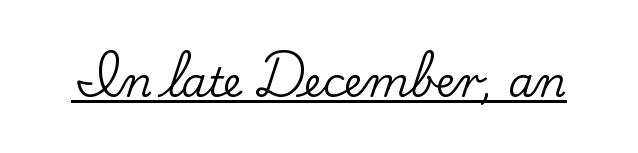
Q: Is the text italic (slanted)? A: Yes.
Q: Is the typeface a serif or a sans-serif typeface? A: Serif.
Q: Is the text underlined? A: Yes.
Q: Is the spacing between letters normal or unusually wide? A: Normal.
Q: Width (condensed, normal, or wide)? A: Normal.
Q: Stroke contrast? A: Low.
Q: x-height? A: Small.
Q: Monospaced? A: No.
